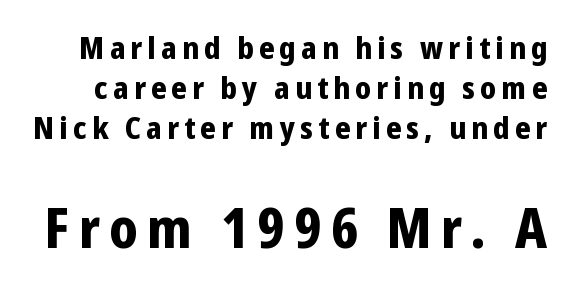
{"serif": "no", "italic": "no", "bold": "yes", "weight": "bold", "width": "condensed", "stroke_contrast": "low", "x_height": "medium", "monospaced": "no", "underline": "no", "line_spacing": "normal", "line_spacing_ratio": 1.29, "larger_block": "second", "size_ratio": 1.77, "glyph_px": 55}
